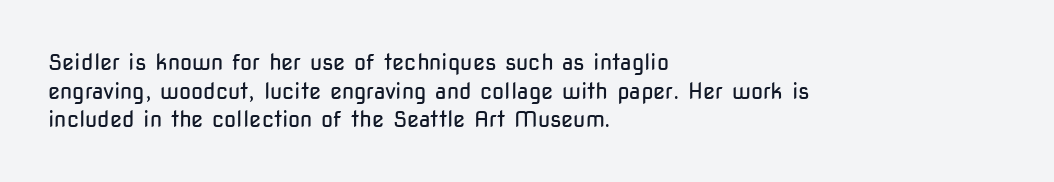
Q: Is the text bold? A: No.
Q: Is the text italic (slanted)? A: No, it is upright.
Q: Is the text underlined? A: No.
Q: How is the paragraph aligned? A: Left-aligned.
Q: Is the spacing between letters normal or unusually wide? A: Normal.
Q: Is the spacing between lines tight, normal or loose? A: Normal.
